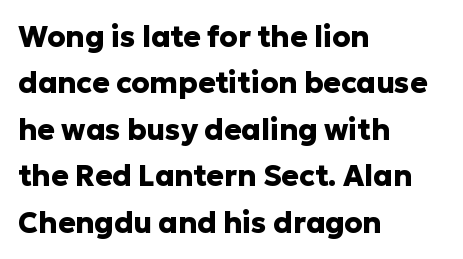
The image shows 29 px heavy sans-serif type, upright; set left-aligned, normal line spacing (1.6x), normal letter spacing, not underlined; low stroke contrast and a medium x-height.
